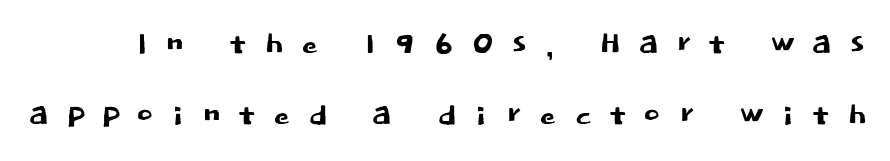
The image shows 41 px sans-serif type, upright; set line spacing 1.72x, unusually wide letter spacing (+0.4 em), not underlined; low stroke contrast and a large x-height.
